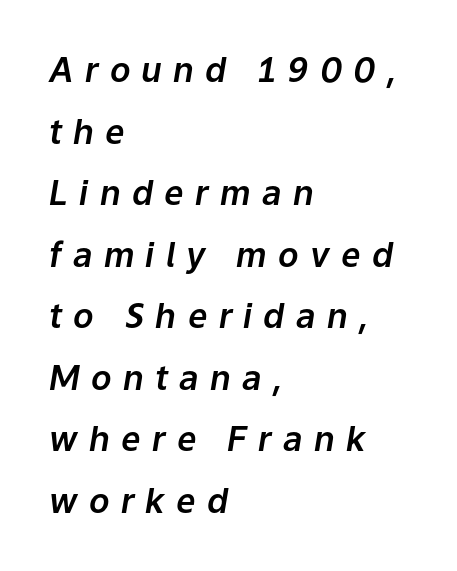
The whole block is typeset with a tilt. A clean baseline with only descenders dipping below it. Short note: letters widely spaced. Layout note: lines flush left. These lines are rendered in a variable-pitch font.
